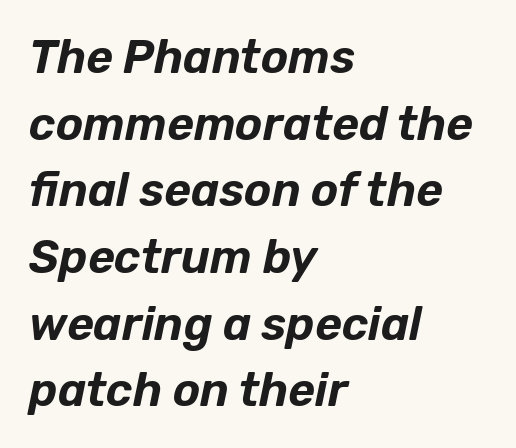
{"italic": "yes", "lean": "right", "slant_degrees": 12, "width": "normal", "stroke_contrast": "low", "x_height": "medium", "monospaced": "no", "underline": "no", "align": "left", "line_spacing": "normal", "line_spacing_ratio": 1.45, "letter_spacing": "normal", "letter_spacing_em": 0.0, "glyph_px": 46}
